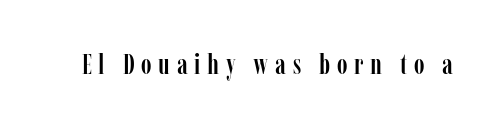
These lines are composed in type with serifs. Upright lettering throughout. Letter spacing: wide. Any mark beneath the type? The region is blank.
